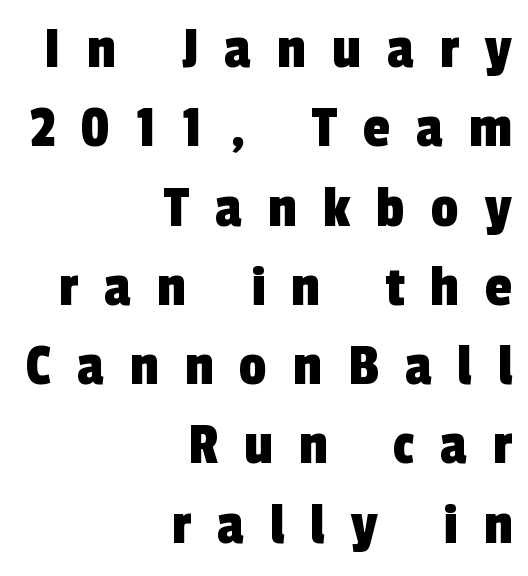
{"serif": "no", "width": "condensed", "x_height": "medium", "monospaced": "no", "underline": "no", "align": "right", "line_spacing": "normal", "line_spacing_ratio": 1.3, "letter_spacing": "wide", "letter_spacing_em": 0.43, "glyph_px": 61}
